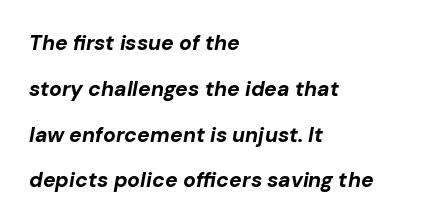
{"italic": "yes", "lean": "right", "slant_degrees": 10, "bold": "yes", "underline": "no", "align": "left", "line_spacing": "loose", "line_spacing_ratio": 2.18, "letter_spacing": "normal", "letter_spacing_em": 0.0, "glyph_px": 21}
